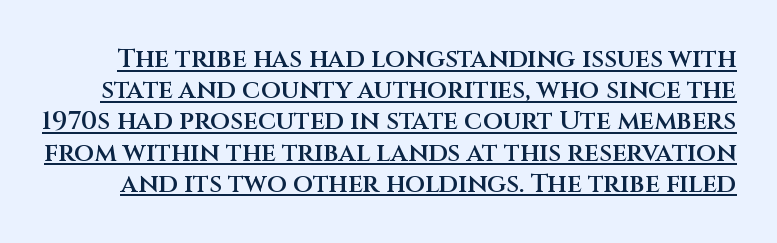
What weight is shown? A semibold, between regular and bold. A baseline rule has been typeset under these characters. You could call the tracking neutral — neither tight nor loose. If you drew a line through each stem, it would be perfectly vertical.
